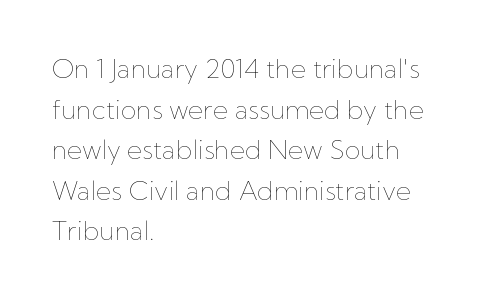
The zone under the glyphs is completely vacant. Letters have the restrained weight of plain body copy at most. Line beginnings align vertically; line endings do not. The gaps between neighbouring characters are ordinary and unremarkable.
